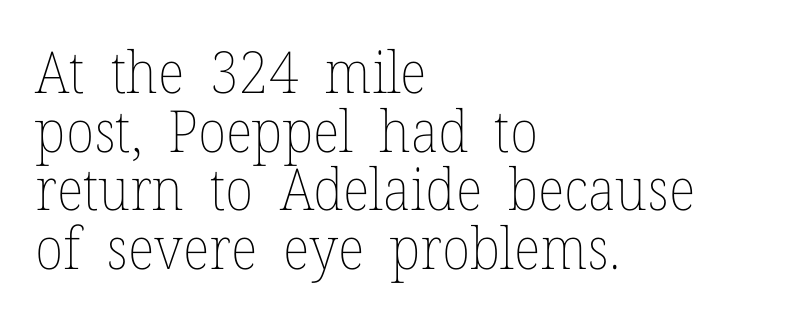
The image shows 58 px thin type, upright; set left-aligned, tight line spacing (1.01x), normal letter spacing, not underlined; low stroke contrast and a medium x-height.
